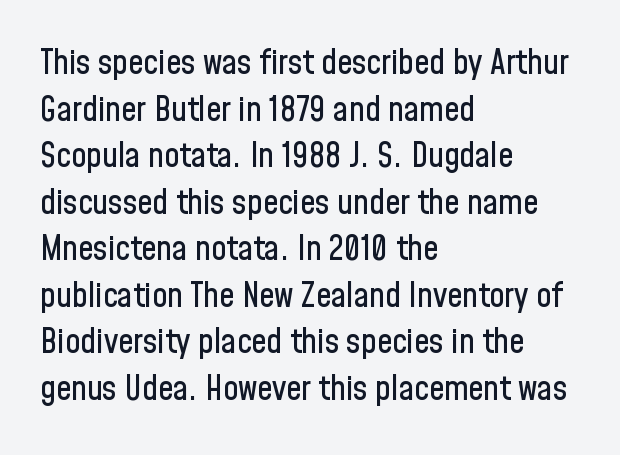
Q: Is the text italic (slanted)? A: No, it is upright.
Q: Is the typeface a serif or a sans-serif typeface? A: Sans-serif.
Q: Is the text underlined? A: No.
Q: How is the paragraph aligned? A: Left-aligned.
Q: Is the spacing between letters normal or unusually wide? A: Normal.
Q: Is the spacing between lines tight, normal or loose? A: Normal.
Q: Width (condensed, normal, or wide)? A: Condensed.
Q: Stroke contrast? A: Low.
Q: x-height? A: Medium.
Q: Monospaced? A: No.
